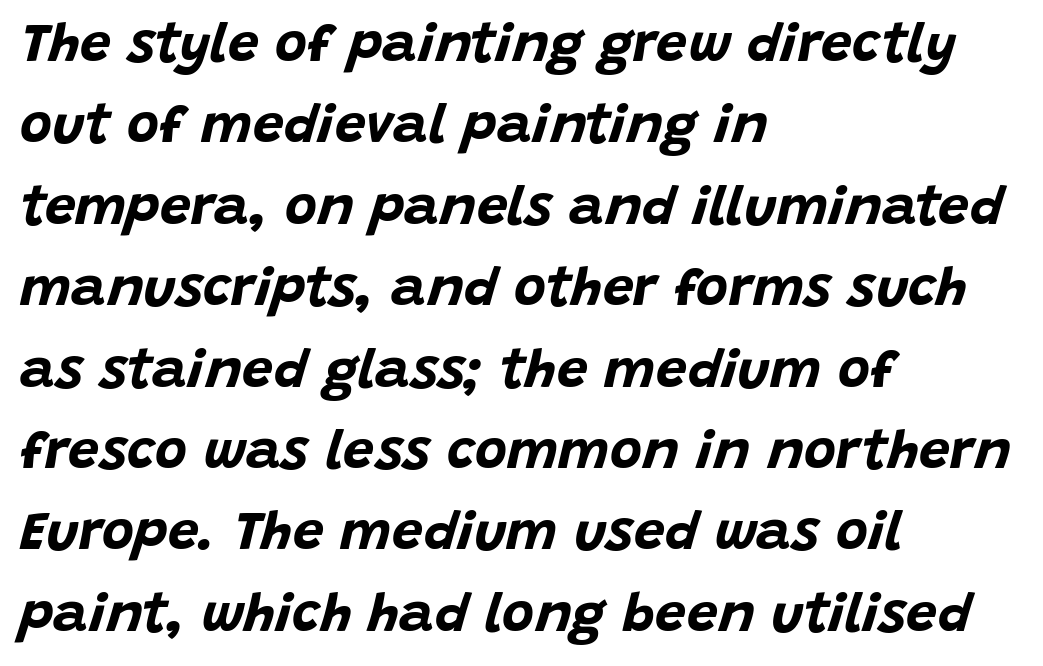
{"italic": "yes", "lean": "right", "slant_degrees": 15, "bold": "yes", "weight": "bold", "width": "normal", "stroke_contrast": "low", "x_height": "large", "monospaced": "no", "underline": "no", "align": "left", "line_spacing": "normal", "line_spacing_ratio": 1.48, "letter_spacing": "normal", "letter_spacing_em": 0.0, "glyph_px": 55}
